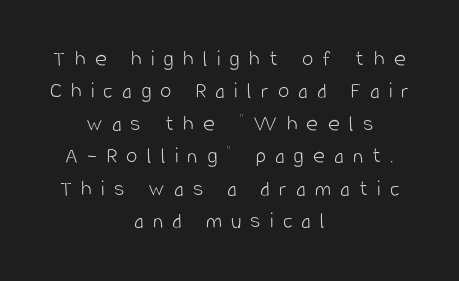
The cut favours lightness, reaching ordinary text weight at its darkest. Is the letter spacing exaggerated? Yes — the characters are pushed far apart. Vertical spacing — default. This is the regular roman posture of the typeface.
